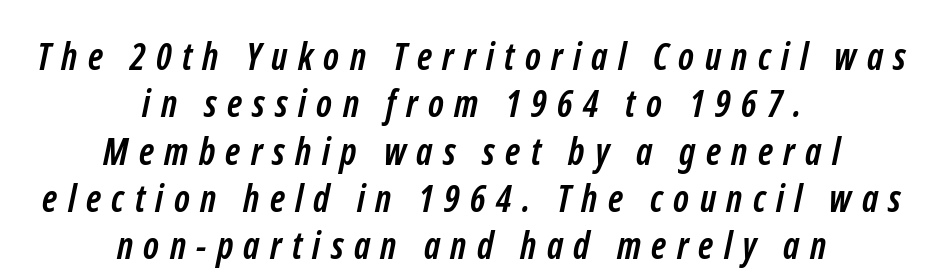
Q: Is the text bold? A: Yes.
Q: Is the typeface a serif or a sans-serif typeface? A: Sans-serif.
Q: Is the text underlined? A: No.
Q: How is the paragraph aligned? A: Centered.
Q: Is the spacing between letters normal or unusually wide? A: Unusually wide.
Q: Is the spacing between lines tight, normal or loose? A: Normal.
Q: Width (condensed, normal, or wide)? A: Condensed.
Q: Stroke contrast? A: Low.
Q: x-height? A: Medium.
Q: Monospaced? A: No.
